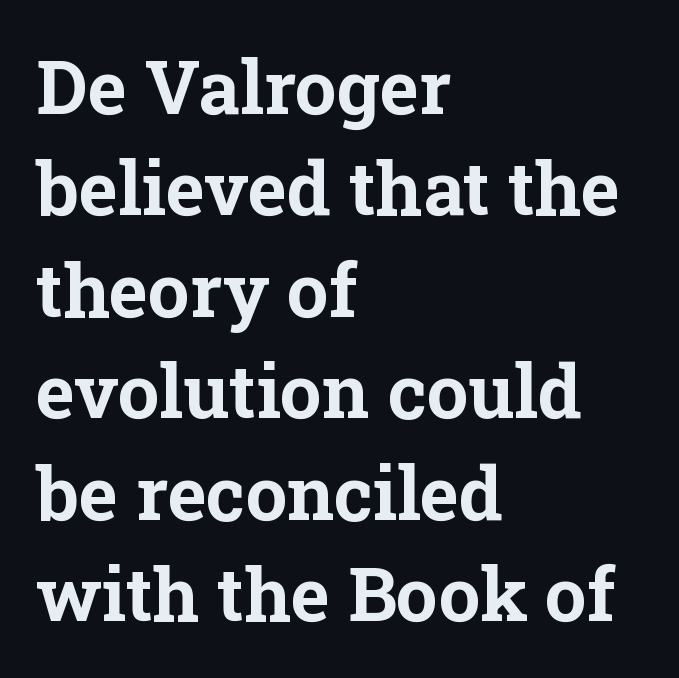
Q: Is the text bold? A: Yes.
Q: Is the text italic (slanted)? A: No, it is upright.
Q: Is the typeface a serif or a sans-serif typeface? A: Serif.
Q: Is the text underlined? A: No.
Q: How is the paragraph aligned? A: Left-aligned.
Q: Is the spacing between letters normal or unusually wide? A: Normal.
Q: Is the spacing between lines tight, normal or loose? A: Normal.
Q: Width (condensed, normal, or wide)? A: Normal.
Q: Stroke contrast? A: Low.
Q: x-height? A: Medium.
Q: Monospaced? A: No.
